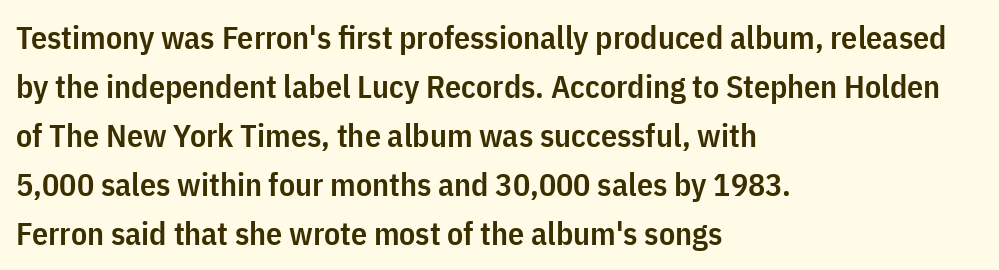
{"serif": "no", "italic": "no", "bold": "semi", "weight": "semibold", "width": "condensed", "stroke_contrast": "low", "x_height": "medium", "monospaced": "no", "underline": "no", "align": "left", "line_spacing": "normal", "line_spacing_ratio": 1.53, "letter_spacing": "normal", "letter_spacing_em": 0.0, "glyph_px": 32}
